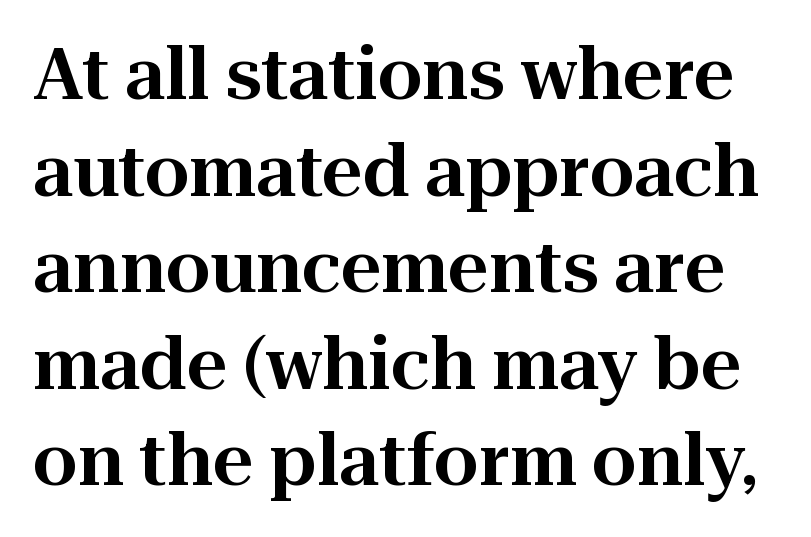
{"serif": "yes", "italic": "no", "width": "normal", "stroke_contrast": "high", "x_height": "medium", "monospaced": "no", "underline": "no", "line_spacing": "normal", "line_spacing_ratio": 1.36, "letter_spacing": "normal", "letter_spacing_em": 0.0, "glyph_px": 71}
